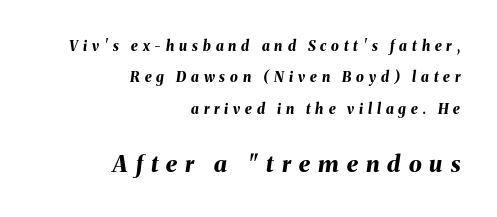
The image shows 23 px bold type, italic (leaning right); set right-aligned, loose line spacing (2.24x), unusually wide letter spacing (+0.35 em), not underlined; the second (bottom) block is 1.64x larger.
